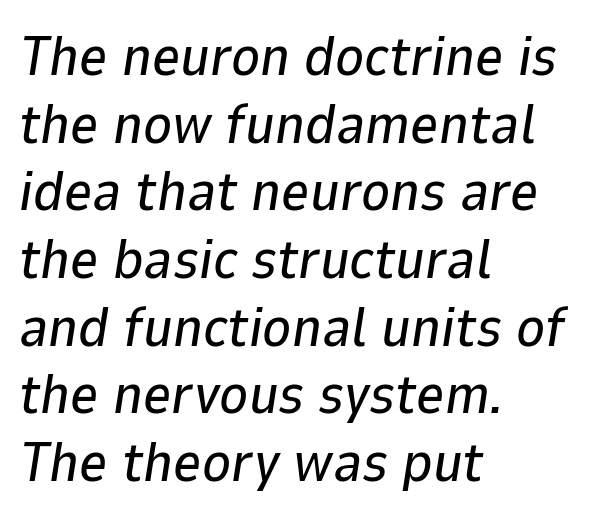
Q: Is the text italic (slanted)? A: Yes, it leans right by about 9 degrees.
Q: Is the text underlined? A: No.
Q: How is the paragraph aligned? A: Left-aligned.
Q: Is the spacing between letters normal or unusually wide? A: Normal.
Q: Width (condensed, normal, or wide)? A: Normal.
Q: Stroke contrast? A: Low.
Q: x-height? A: Medium.
Q: Monospaced? A: No.
